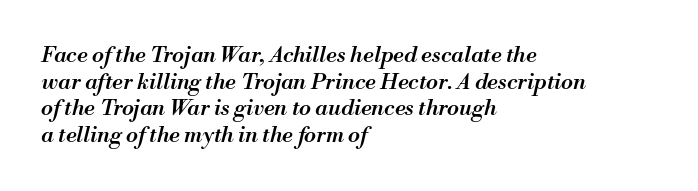
The image shows 22 px text type, italic (leaning right); set left-aligned, line spacing 1.21x, normal letter spacing, not underlined.
